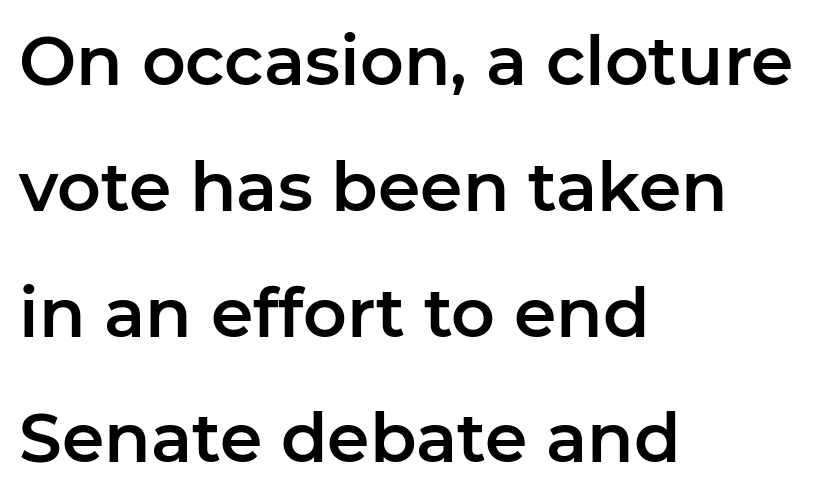
{"serif": "no", "italic": "no", "width": "normal", "stroke_contrast": "low", "x_height": "medium", "monospaced": "no", "underline": "no", "align": "left", "line_spacing_ratio": 1.85, "letter_spacing": "normal", "letter_spacing_em": 0.0, "glyph_px": 68}
